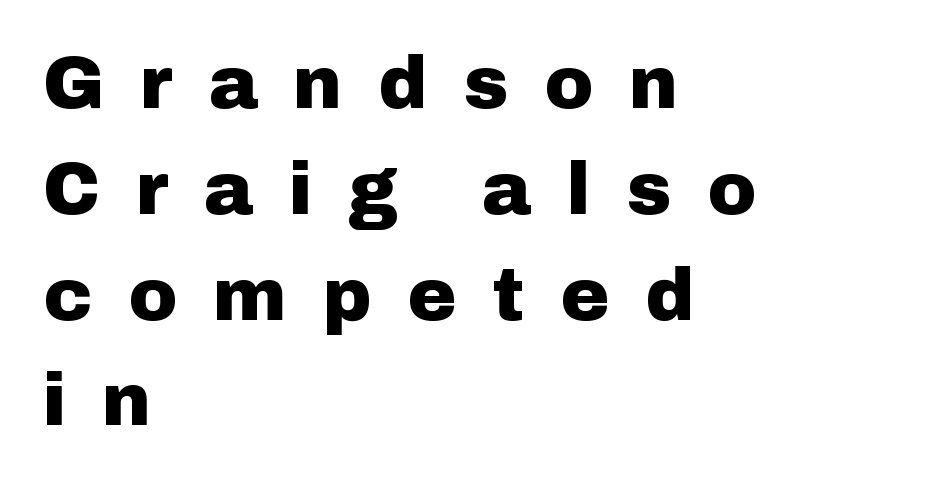
Underlining? Definitely not there. The space between consecutive lines is moderate. This rendering widens character spacing well past its baseline value. This rendering uses left alignment, leaving the right contour irregular. Does the weight exceed regular? Yes, all the way to bold. When letters stand straight like this, we call the style roman or upright.
